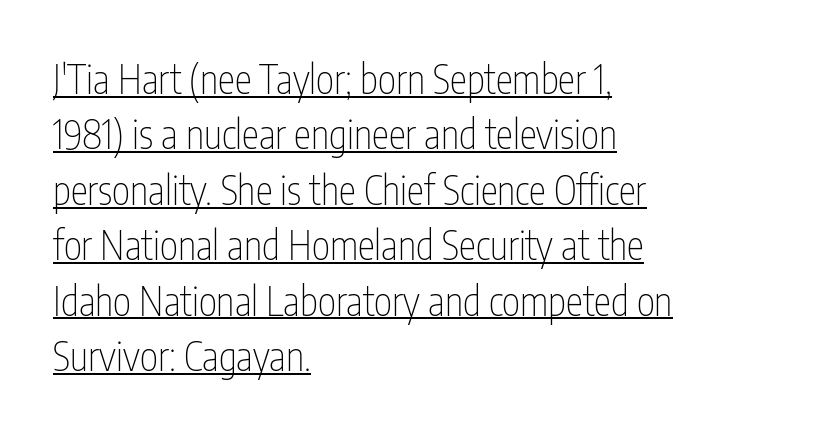
The image shows 39 px thin, condensed sans-serif type, upright; set left-aligned, normal line spacing (1.42x), normal letter spacing, underlined; low stroke contrast and a medium x-height.
